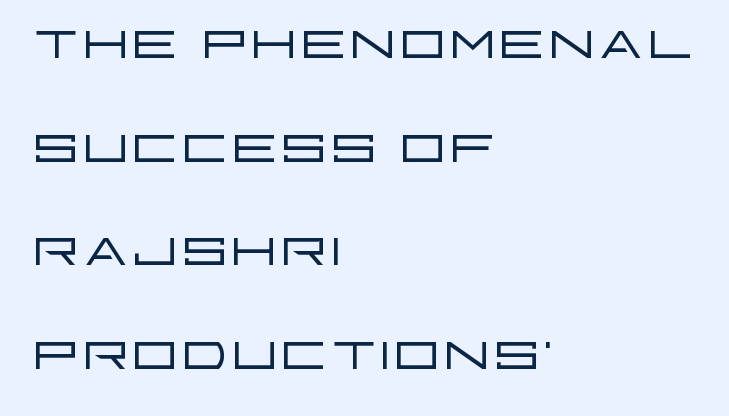
No heavy texture on the line: the type isn't bold. The letters advance in unequal steps, a hallmark of proportional type. Unmarked baselines from the first word to the last. Successive baselines arrive at the customary interval.
